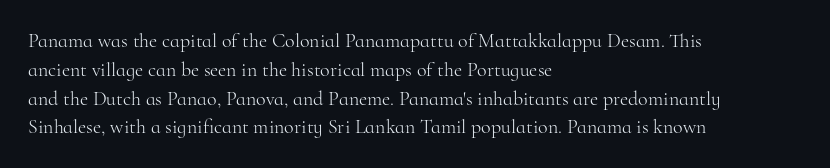
Q: Is the text bold? A: No.
Q: Is the text italic (slanted)? A: No, it is upright.
Q: Is the text underlined? A: No.
Q: How is the paragraph aligned? A: Left-aligned.
Q: Is the spacing between letters normal or unusually wide? A: Normal.
Q: Is the spacing between lines tight, normal or loose? A: Normal.
